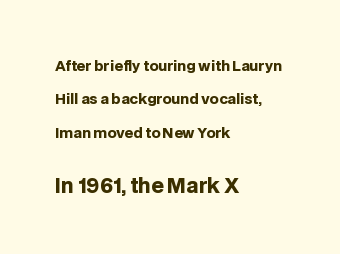
Q: Is the text bold? A: Yes.
Q: Is the text italic (slanted)? A: No, it is upright.
Q: Is the text underlined? A: No.
Q: How is the paragraph aligned? A: Left-aligned.
Q: Is the spacing between letters normal or unusually wide? A: Normal.
Q: Is the spacing between lines tight, normal or loose? A: Loose.
Q: Which block of text is set in a larger size, the first (top) or the second (bottom)? A: The second (bottom) one.
